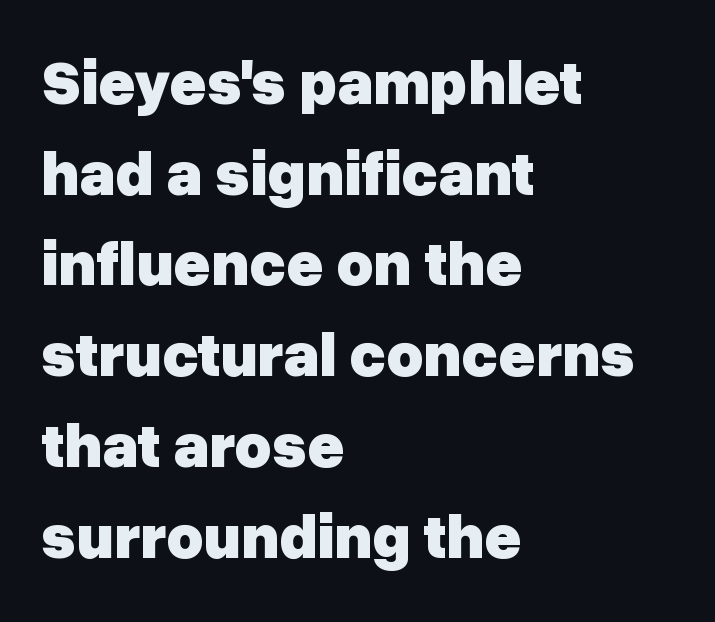
The passage shown is emphatically bold. This sample uses plain, unmodified letter spacing. Designer's note — italics off, roman on. The paragraph has a hard left edge and a soft right edge.
